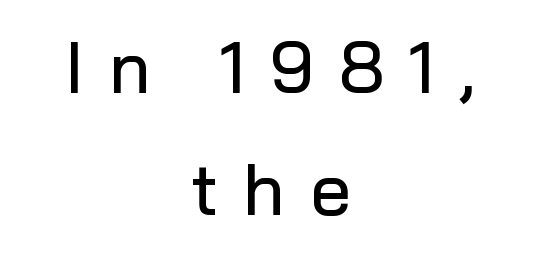
Q: Is the text italic (slanted)? A: No, it is upright.
Q: Is the typeface a serif or a sans-serif typeface? A: Sans-serif.
Q: Is the text underlined? A: No.
Q: How is the paragraph aligned? A: Centered.
Q: Is the spacing between letters normal or unusually wide? A: Unusually wide.
Q: Is the spacing between lines tight, normal or loose? A: Normal.
Q: Width (condensed, normal, or wide)? A: Normal.
Q: Stroke contrast? A: Low.
Q: x-height? A: Medium.
Q: Monospaced? A: No.
